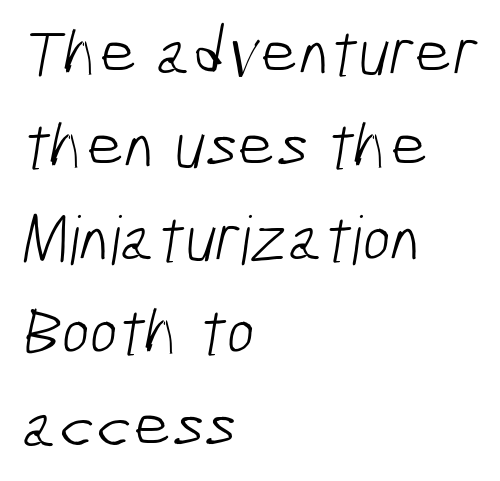
The image shows 67 px light, condensed sans-serif type; set left-aligned, normal line spacing (1.39x), normal letter spacing, not underlined; low stroke contrast and a medium x-height.
